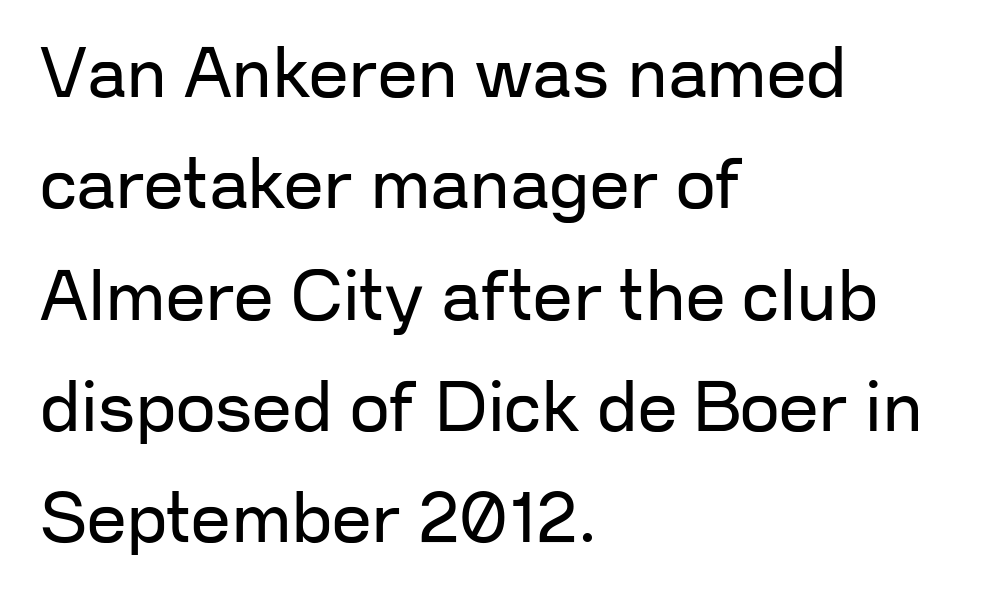
Vertical strokes here are truly vertical. Here the glyphs are tracked normally, forming tight word shapes. Rows of type keep a routine distance in the vertical direction. Stem width sits at or under what a default text font uses.
